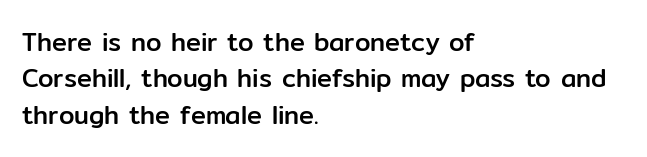
{"italic": "no", "underline": "no", "align": "left", "line_spacing": "normal", "line_spacing_ratio": 1.46, "letter_spacing": "normal", "letter_spacing_em": 0.0, "glyph_px": 25}
